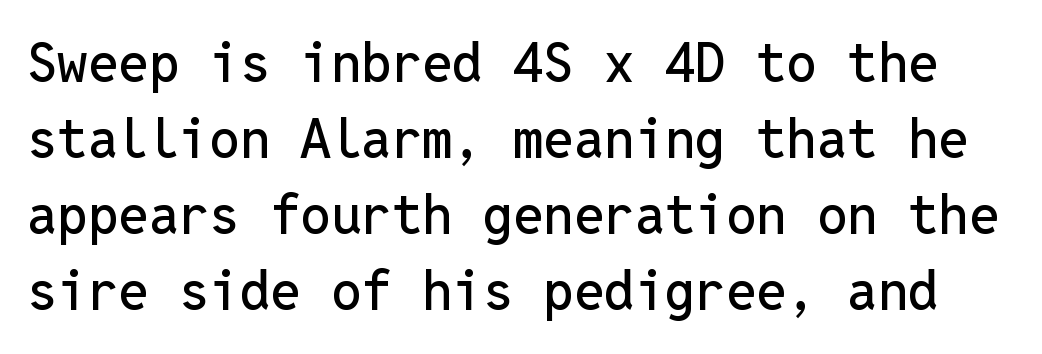
The image shows 54 px sans-serif type, upright, monospaced; set normal line spacing (1.41x), normal letter spacing, not underlined; low stroke contrast and a medium x-height.
